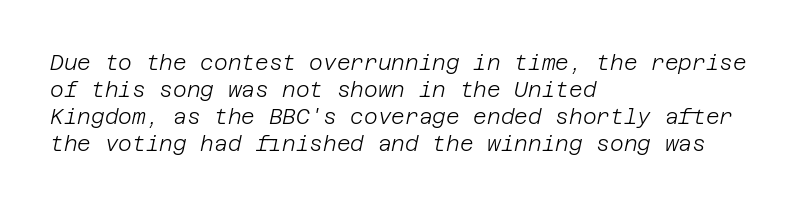
Q: Is the text bold? A: No.
Q: Is the text italic (slanted)? A: Yes, it leans right by about 12 degrees.
Q: Is the text underlined? A: No.
Q: How is the paragraph aligned? A: Left-aligned.
Q: Is the spacing between letters normal or unusually wide? A: Normal.
Q: Is the spacing between lines tight, normal or loose? A: Normal.
